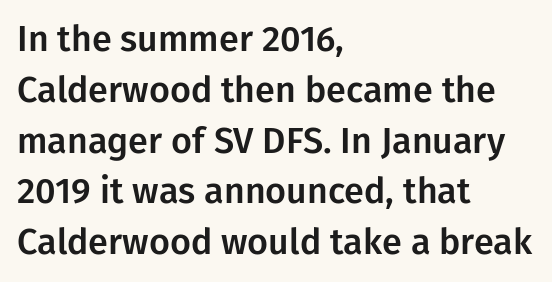
The image shows 36 px sans-serif type, upright; set left-aligned, normal line spacing (1.41x), normal letter spacing, not underlined; low stroke contrast and a medium x-height.
